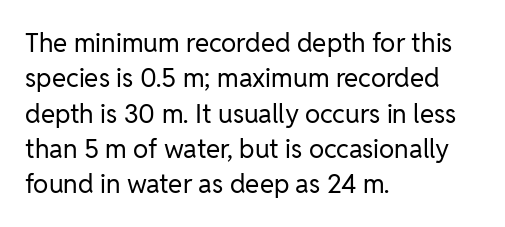
Q: Is the text bold? A: No.
Q: Is the text italic (slanted)? A: No, it is upright.
Q: Is the text underlined? A: No.
Q: How is the paragraph aligned? A: Left-aligned.
Q: Is the spacing between letters normal or unusually wide? A: Normal.
Q: Is the spacing between lines tight, normal or loose? A: Normal.
